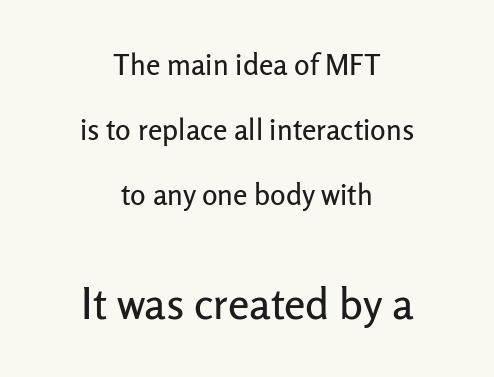
{"serif": "no", "italic": "no", "width": "normal", "stroke_contrast": "low", "x_height": "medium", "monospaced": "no", "underline": "no", "align": "center", "line_spacing": "loose", "line_spacing_ratio": 2.25, "letter_spacing": "normal", "letter_spacing_em": 0.0, "larger_block": "second", "size_ratio": 1.48, "glyph_px": 43}
